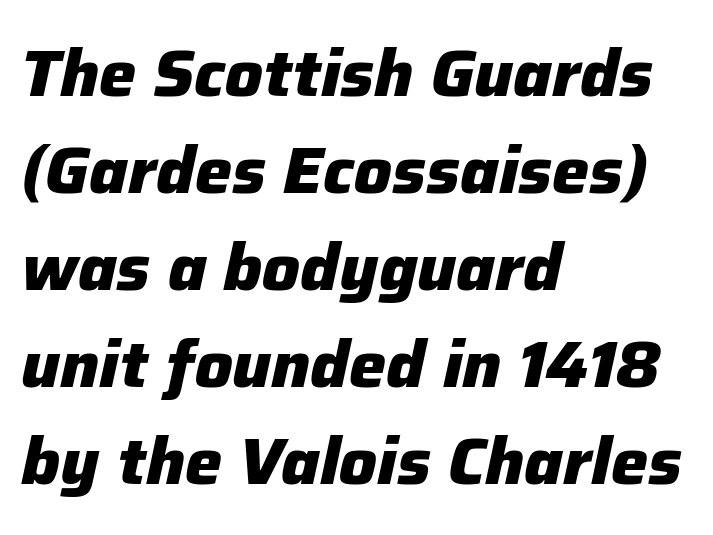
Q: Is the text bold? A: Yes.
Q: Is the text italic (slanted)? A: Yes, it leans right by about 12 degrees.
Q: Is the text underlined? A: No.
Q: How is the paragraph aligned? A: Left-aligned.
Q: Is the spacing between letters normal or unusually wide? A: Normal.
Q: Is the spacing between lines tight, normal or loose? A: Normal.
Q: Width (condensed, normal, or wide)? A: Normal.
Q: Stroke contrast? A: Low.
Q: x-height? A: Medium.
Q: Monospaced? A: No.
